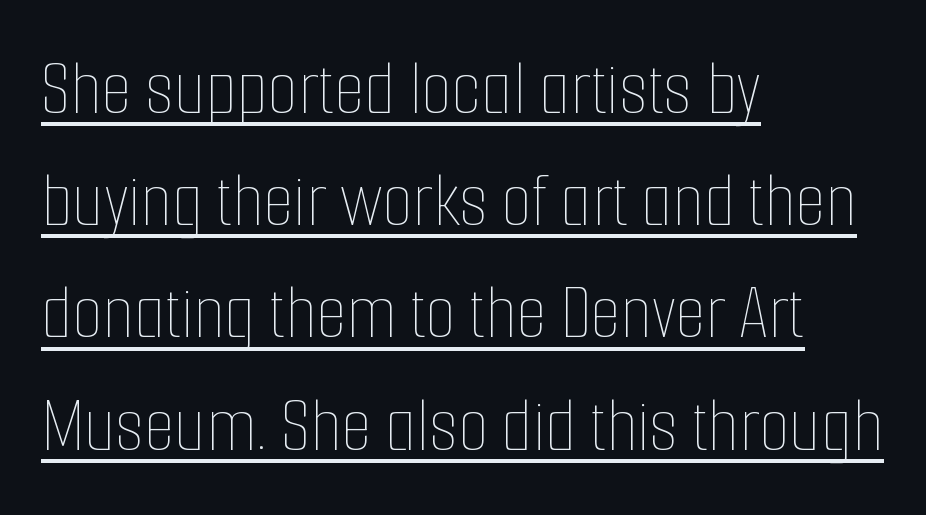
Q: Is the text bold? A: No.
Q: Is the text italic (slanted)? A: No, it is upright.
Q: Is the text underlined? A: Yes.
Q: How is the paragraph aligned? A: Left-aligned.
Q: Is the spacing between letters normal or unusually wide? A: Normal.
Q: Is the spacing between lines tight, normal or loose? A: Normal.
Q: Width (condensed, normal, or wide)? A: Condensed.
Q: Stroke contrast? A: Low.
Q: x-height? A: Medium.
Q: Monospaced? A: No.
